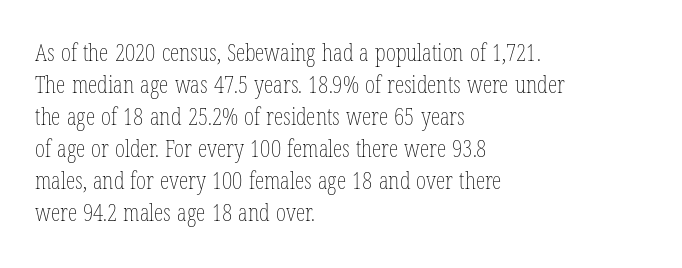
The image shows 24 px text type, upright; set left-aligned, normal line spacing (1.33x), normal letter spacing, not underlined.
